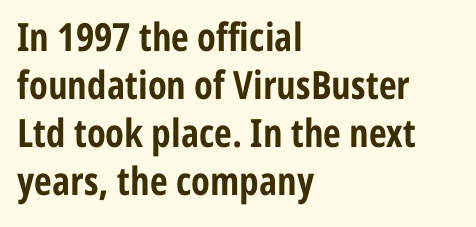
{"serif": "no", "italic": "no", "bold": "yes", "weight": "bold", "width": "condensed", "stroke_contrast": "low", "x_height": "medium", "monospaced": "no", "underline": "no", "align": "left", "line_spacing_ratio": 1.23, "letter_spacing": "normal", "letter_spacing_em": 0.0, "glyph_px": 39}
